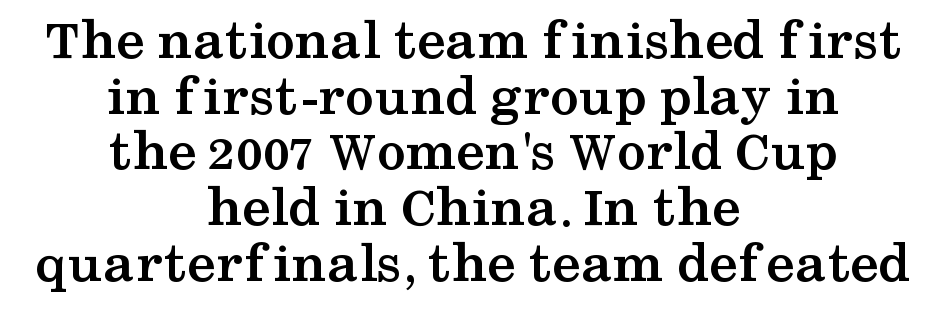
Q: Is the text bold? A: Yes.
Q: Is the text italic (slanted)? A: No, it is upright.
Q: Is the typeface a serif or a sans-serif typeface? A: Serif.
Q: Is the text underlined? A: No.
Q: How is the paragraph aligned? A: Centered.
Q: Is the spacing between letters normal or unusually wide? A: Normal.
Q: Is the spacing between lines tight, normal or loose? A: Tight.
Q: Width (condensed, normal, or wide)? A: Wide.
Q: Stroke contrast? A: Medium.
Q: x-height? A: Medium.
Q: Monospaced? A: No.
